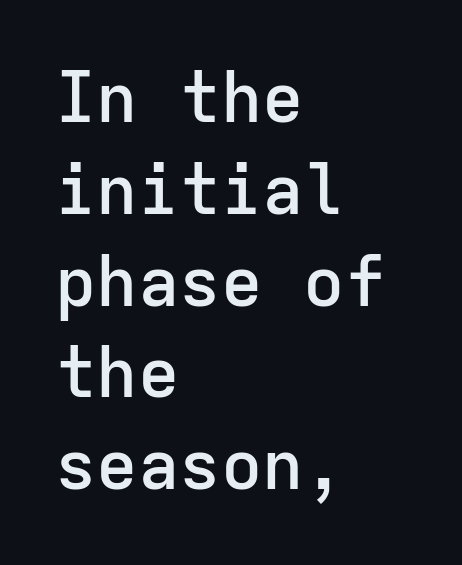
Q: Is the text bold? A: Semi-bold.
Q: Is the text italic (slanted)? A: No, it is upright.
Q: Is the typeface a serif or a sans-serif typeface? A: Sans-serif.
Q: Is the text underlined? A: No.
Q: How is the paragraph aligned? A: Left-aligned.
Q: Is the spacing between letters normal or unusually wide? A: Normal.
Q: Is the spacing between lines tight, normal or loose? A: Normal.
Q: Width (condensed, normal, or wide)? A: Normal.
Q: Stroke contrast? A: Low.
Q: x-height? A: Medium.
Q: Monospaced? A: Yes.
